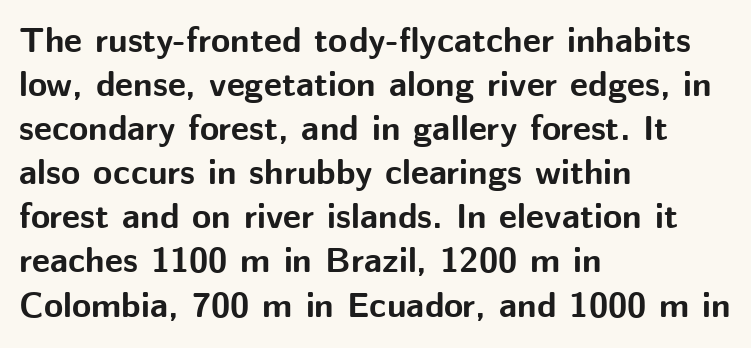
The image shows 35 px bold sans-serif type, upright; set left-aligned, normal line spacing (1.26x), normal letter spacing, not underlined; medium stroke contrast and a medium x-height.
